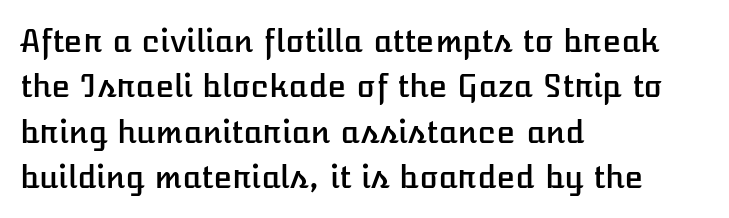
The image shows 31 px text type, upright; set left-aligned, normal line spacing (1.46x), normal letter spacing, not underlined; low stroke contrast and a medium x-height.
